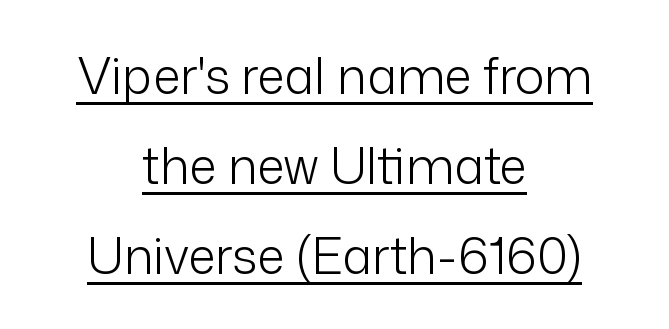
Teacher's note: observe the equal gaps on both sides — that is centered alignment. There is no visible air inserted between adjacent glyphs. The designer went with a sans here, leaving each stem footless. The weight would be labelled regular, book, light, or lighter still. A typesetter would mark this as roman, not italic. The rendered words wear a rule along their underside.
